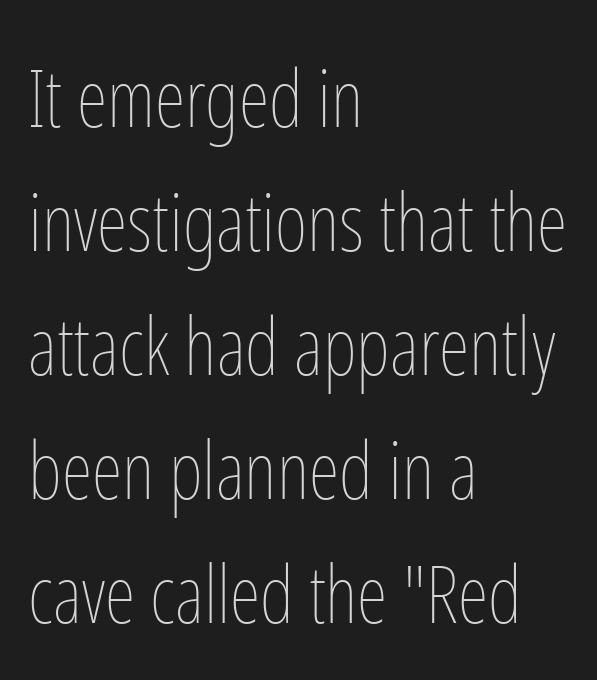
The image shows 79 px thin, condensed type, upright; set left-aligned, normal line spacing (1.57x), normal letter spacing, not underlined; low stroke contrast and a medium x-height.
